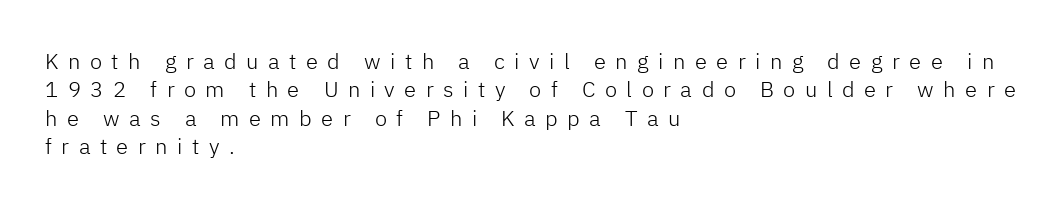
{"italic": "no", "bold": "no", "underline": "no", "align": "left", "line_spacing": "normal", "line_spacing_ratio": 1.29, "letter_spacing": "wide", "letter_spacing_em": 0.43, "glyph_px": 22}
